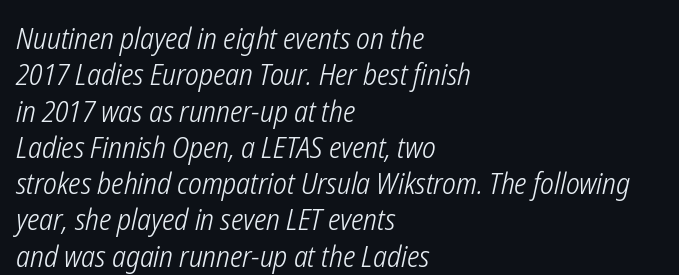
{"italic": "yes", "lean": "right", "slant_degrees": 12, "bold": "no", "weight": "light", "width": "condensed", "stroke_contrast": "low", "x_height": "medium", "monospaced": "no", "underline": "no", "align": "left", "line_spacing_ratio": 1.21, "letter_spacing": "normal", "letter_spacing_em": 0.0, "glyph_px": 30}
